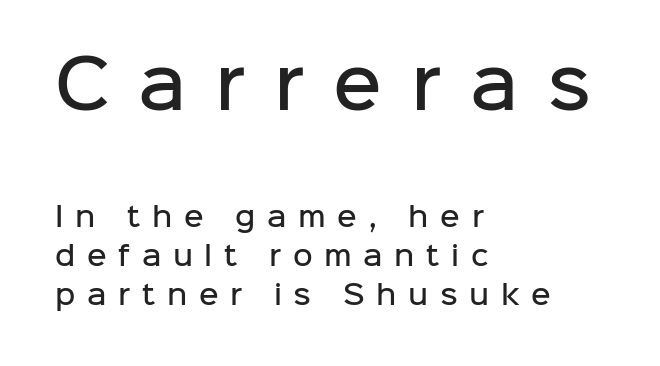
{"serif": "no", "italic": "no", "bold": "semi", "weight": "semibold", "width": "normal", "stroke_contrast": "low", "x_height": "medium", "monospaced": "no", "underline": "no", "align": "left", "line_spacing": "normal", "line_spacing_ratio": 1.44, "letter_spacing": "wide", "letter_spacing_em": 0.43, "larger_block": "first", "size_ratio": 2.48, "glyph_px": 67}
